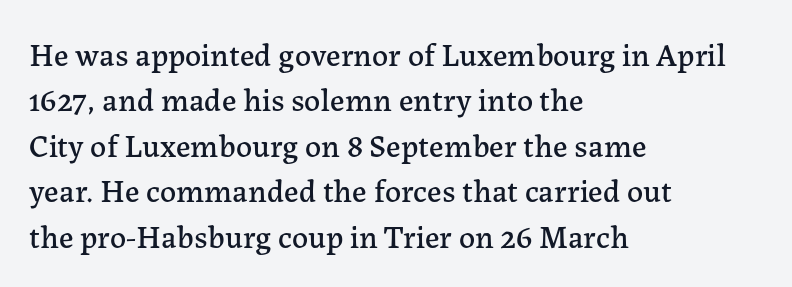
Q: Is the text italic (slanted)? A: No, it is upright.
Q: Is the typeface a serif or a sans-serif typeface? A: Serif.
Q: Is the text underlined? A: No.
Q: How is the paragraph aligned? A: Left-aligned.
Q: Is the spacing between letters normal or unusually wide? A: Normal.
Q: Is the spacing between lines tight, normal or loose? A: Normal.
Q: Width (condensed, normal, or wide)? A: Normal.
Q: Stroke contrast? A: Low.
Q: x-height? A: Medium.
Q: Monospaced? A: No.
